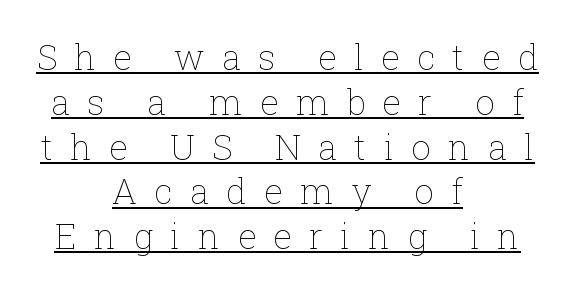
The image shows 35 px thin type, upright; set centered, normal line spacing (1.28x), unusually wide letter spacing (+0.49 em), underlined; low stroke contrast and a medium x-height.
